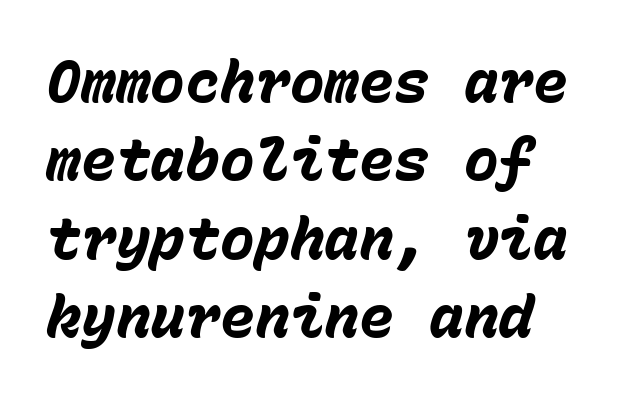
Q: Is the text bold? A: Yes.
Q: Is the text italic (slanted)? A: Yes, it leans right by about 15 degrees.
Q: Is the text underlined? A: No.
Q: Is the spacing between letters normal or unusually wide? A: Normal.
Q: Is the spacing between lines tight, normal or loose? A: Normal.
Q: Width (condensed, normal, or wide)? A: Normal.
Q: Stroke contrast? A: Low.
Q: x-height? A: Medium.
Q: Monospaced? A: Yes.
